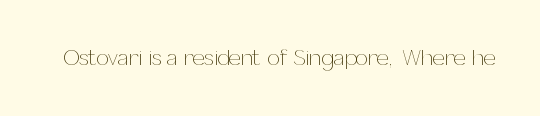
The image shows 22 px text type, upright; set normal letter spacing, not underlined.
